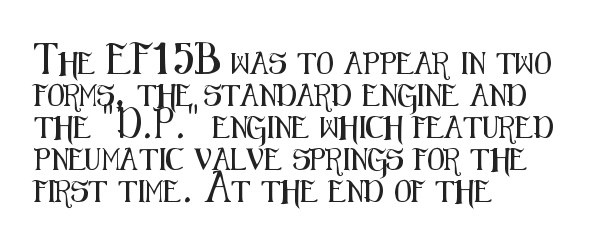
{"italic": "no", "underline": "no", "align": "left", "line_spacing": "normal", "line_spacing_ratio": 1.45, "letter_spacing": "normal", "letter_spacing_em": 0.0, "glyph_px": 22}
